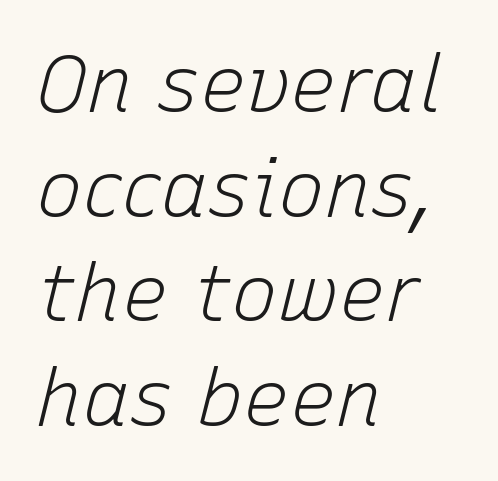
{"italic": "yes", "lean": "right", "slant_degrees": 15, "bold": "no", "weight": "light", "width": "normal", "stroke_contrast": "low", "x_height": "medium", "monospaced": "no", "underline": "no", "align": "left", "line_spacing": "normal", "line_spacing_ratio": 1.34, "letter_spacing": "normal", "letter_spacing_em": 0.0, "glyph_px": 78}
